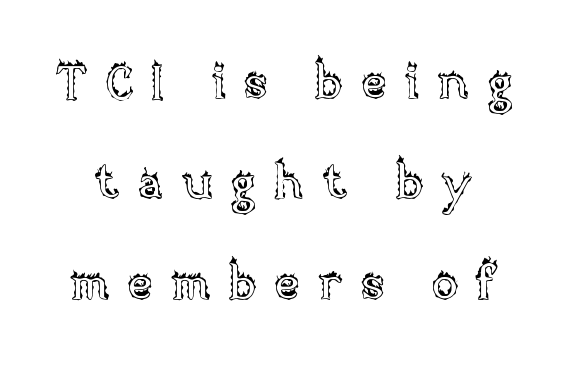
{"italic": "no", "width": "normal", "x_height": "large", "monospaced": "no", "underline": "no", "line_spacing": "loose", "line_spacing_ratio": 2.09, "letter_spacing": "wide", "letter_spacing_em": 0.37, "glyph_px": 48}
